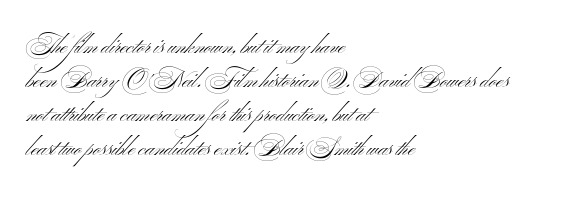
{"bold": "no", "underline": "no", "align": "left", "line_spacing": "normal", "line_spacing_ratio": 1.48, "letter_spacing": "normal", "letter_spacing_em": 0.0, "glyph_px": 23}
